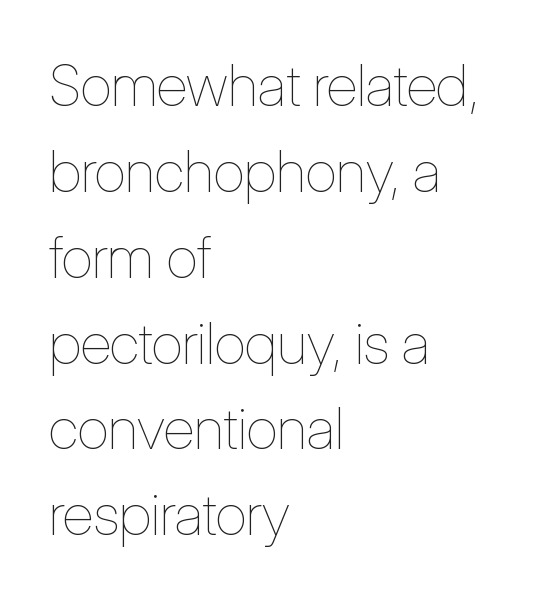
The image shows 58 px thin, condensed type, upright; set left-aligned, normal line spacing (1.48x), normal letter spacing, not underlined; low stroke contrast and a medium x-height.
